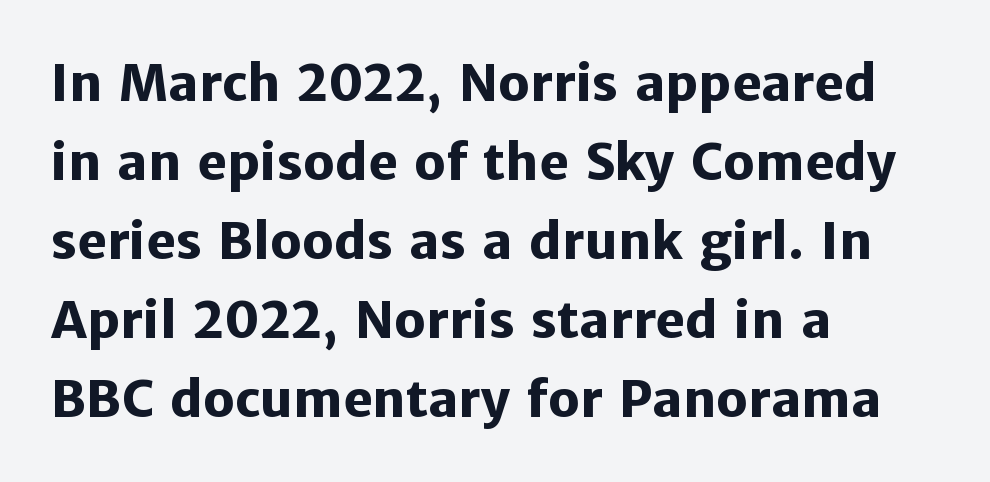
The image shows 50 px heavy sans-serif type, upright; set left-aligned, normal line spacing (1.58x), normal letter spacing, not underlined; low stroke contrast and a medium x-height.
